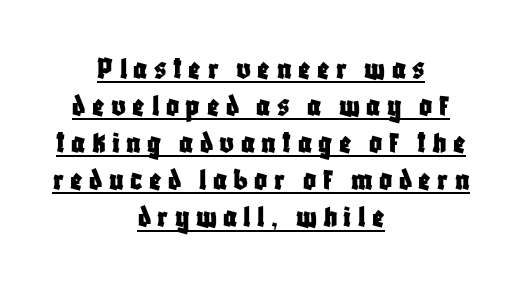
{"serif": "no", "italic": "no", "width": "condensed", "stroke_contrast": "low", "x_height": "large", "monospaced": "no", "underline": "yes", "align": "center", "line_spacing_ratio": 1.16, "letter_spacing": "wide", "letter_spacing_em": 0.2, "glyph_px": 32}
